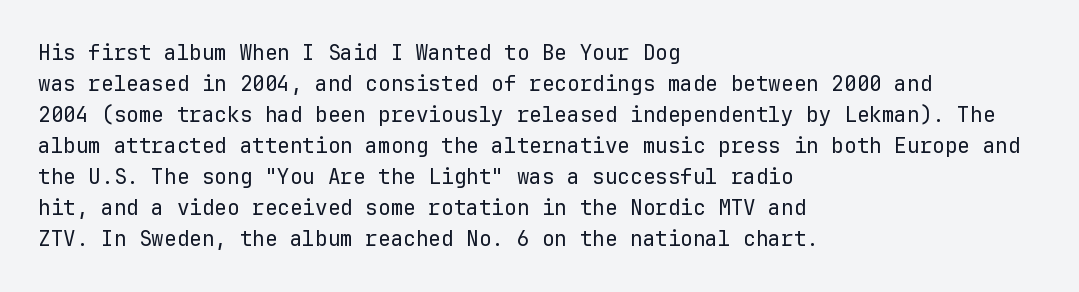
Q: Is the text bold? A: No.
Q: Is the text italic (slanted)? A: No, it is upright.
Q: Is the text underlined? A: No.
Q: How is the paragraph aligned? A: Left-aligned.
Q: Is the spacing between letters normal or unusually wide? A: Normal.
Q: Is the spacing between lines tight, normal or loose? A: Normal.
